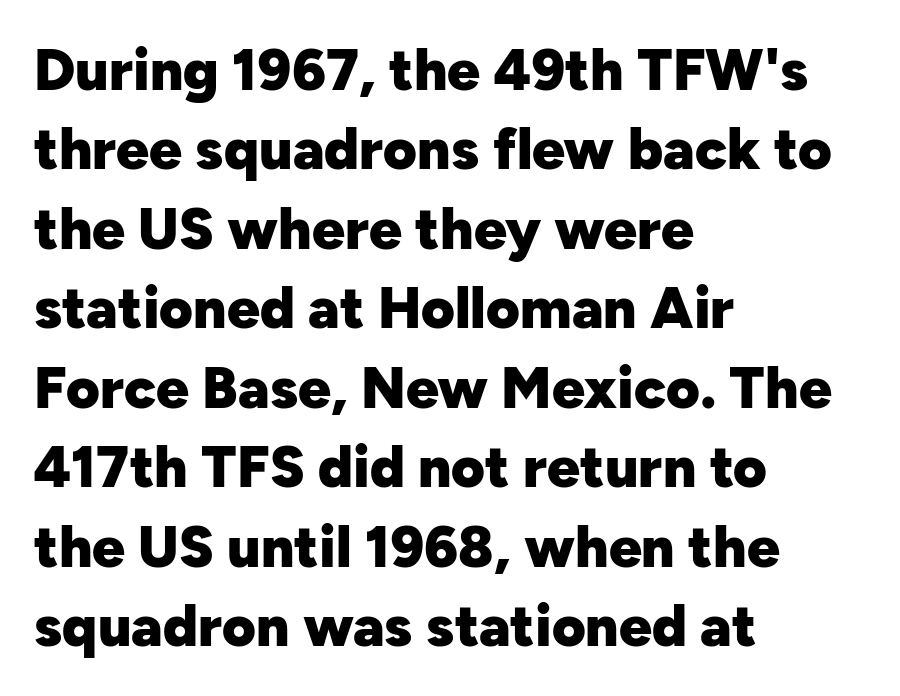
The image shows 58 px heavy sans-serif type, upright; set left-aligned, normal line spacing (1.37x), normal letter spacing, not underlined; low stroke contrast and a medium x-height.
